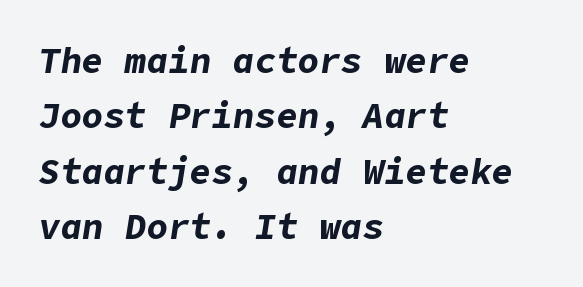
{"italic": "yes", "lean": "right", "slant_degrees": 9, "bold": "yes", "weight": "bold", "width": "normal", "stroke_contrast": "low", "x_height": "medium", "underline": "no", "align": "left", "line_spacing": "normal", "line_spacing_ratio": 1.54, "letter_spacing": "normal", "letter_spacing_em": 0.0, "glyph_px": 36}
